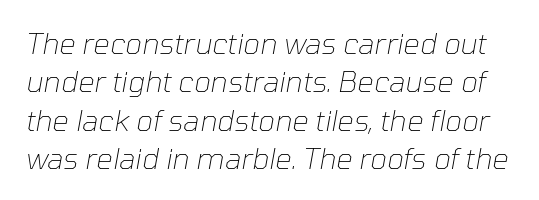
The image shows 29 px thin type, italic (leaning right); set normal line spacing (1.32x), normal letter spacing, not underlined; low stroke contrast and a medium x-height.
